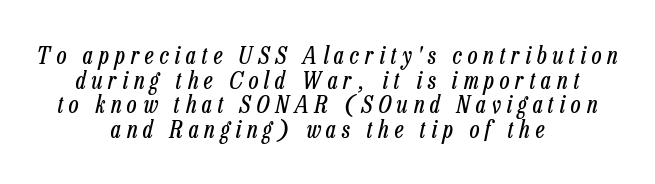
{"italic": "yes", "lean": "right", "slant_degrees": 13, "bold": "no", "underline": "no", "align": "center", "line_spacing": "tight", "line_spacing_ratio": 1.03, "letter_spacing": "wide", "letter_spacing_em": 0.25, "glyph_px": 24}
